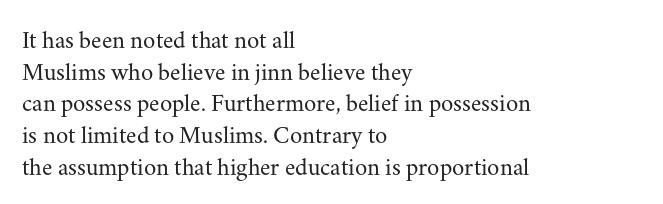
{"italic": "no", "bold": "no", "underline": "no", "align": "left", "line_spacing": "normal", "line_spacing_ratio": 1.27, "letter_spacing": "normal", "letter_spacing_em": 0.0, "glyph_px": 25}
